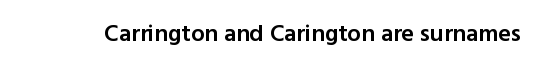
Quick note: underline off. Rendered with straight, roman letterforms. Each word holds together tightly as a unit, with standard inter-letter gaps. Slightly chunky letters — semibold, I'd say, not full bold.
